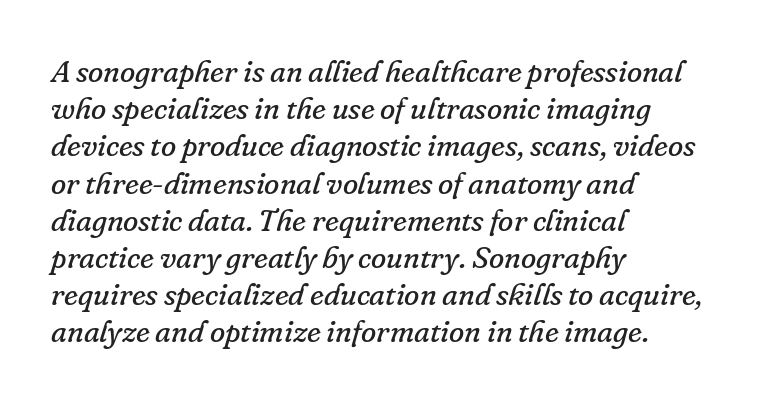
Check where the strokes stop: tiny serifs finish them off. Tall strokes in this sample are angled rather than plumb. This is not heavy type; no bold has been used. Each letter keeps its own natural width here, so spacing adapts to shape. The line texture is even and compact thanks to regular tracking.
